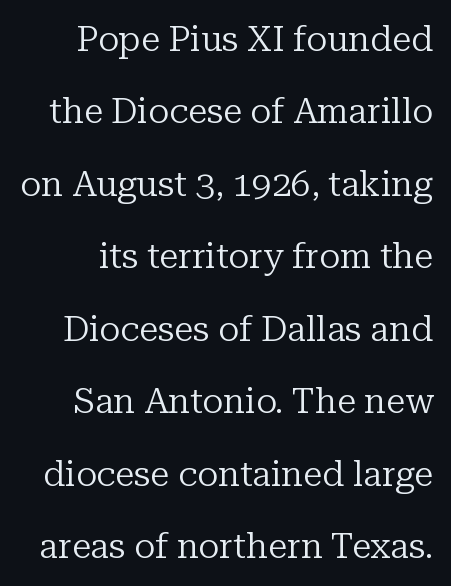
The image shows 35 px regular-weight serif type, upright; set loose line spacing (2.07x), normal letter spacing, not underlined; low stroke contrast and a medium x-height.
